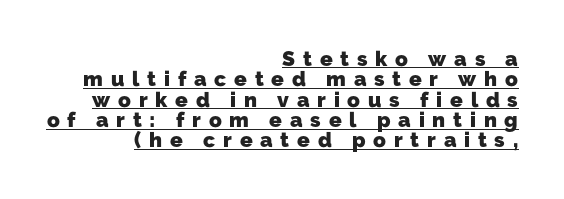
Q: Is the text bold? A: Yes.
Q: Is the text underlined? A: Yes.
Q: How is the paragraph aligned? A: Right-aligned.
Q: Is the spacing between letters normal or unusually wide? A: Unusually wide.
Q: Is the spacing between lines tight, normal or loose? A: Tight.
